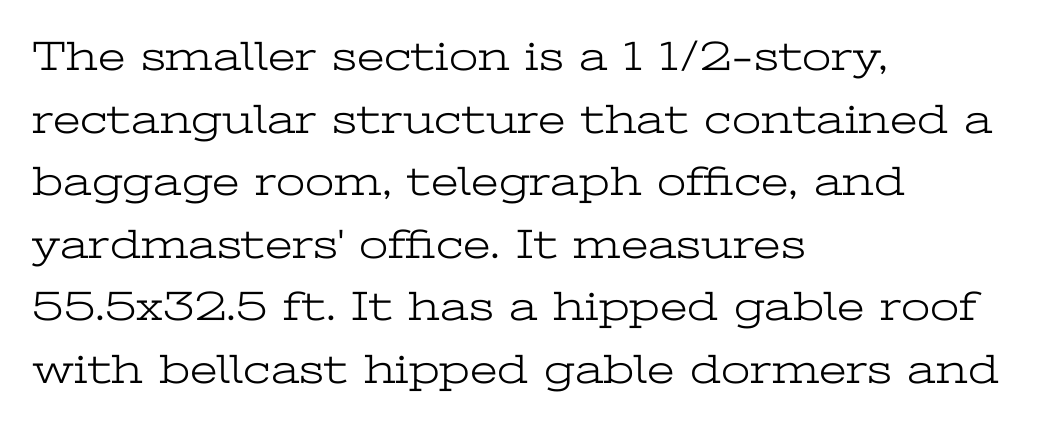
The image shows 42 px light, wide serif type, upright; set left-aligned, normal line spacing (1.49x), normal letter spacing, not underlined; low stroke contrast and a medium x-height.
